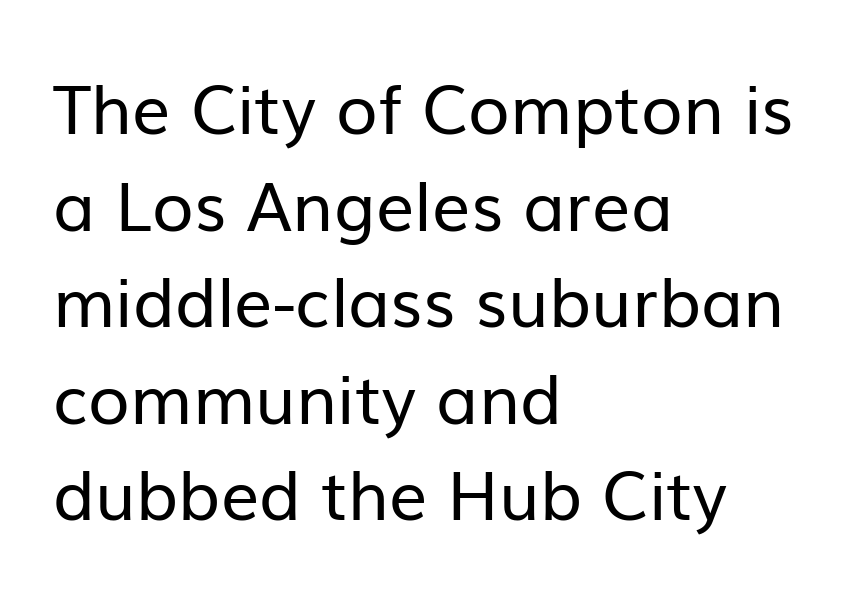
The image shows 68 px regular-weight sans-serif type, upright; set left-aligned, normal line spacing (1.42x), normal letter spacing, not underlined; low stroke contrast and a medium x-height.
